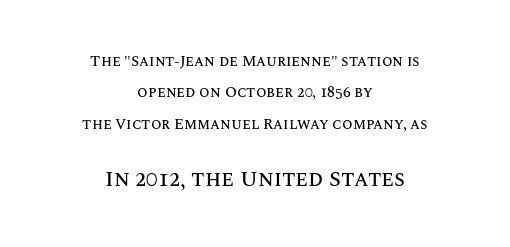
{"italic": "no", "underline": "no", "align": "center", "line_spacing": "loose", "line_spacing_ratio": 2.09, "letter_spacing": "normal", "letter_spacing_em": 0.0, "larger_block": "second", "size_ratio": 1.47, "glyph_px": 22}
